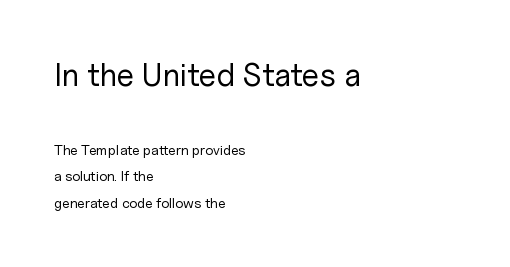
{"serif": "no", "italic": "no", "bold": "no", "weight": "regular", "width": "normal", "stroke_contrast": "low", "x_height": "medium", "monospaced": "no", "underline": "no", "align": "left", "line_spacing": "loose", "line_spacing_ratio": 1.91, "letter_spacing": "normal", "letter_spacing_em": 0.0, "larger_block": "first", "size_ratio": 2.29, "glyph_px": 32}
